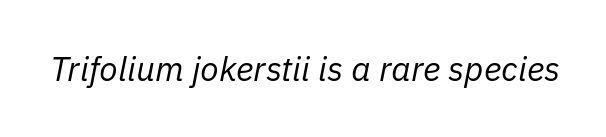
The image shows 34 px regular-weight type, italic (leaning right); set normal letter spacing, not underlined; low stroke contrast and a medium x-height.
